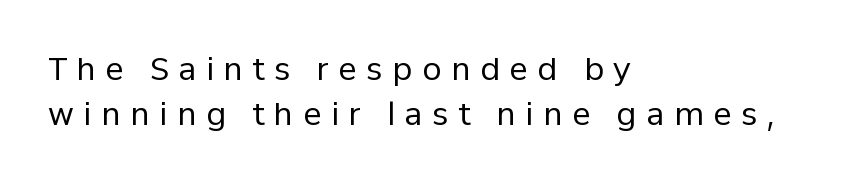
The image shows 31 px regular-weight sans-serif type, upright; set left-aligned, normal line spacing (1.45x), unusually wide letter spacing (+0.31 em), not underlined; low stroke contrast and a medium x-height.
